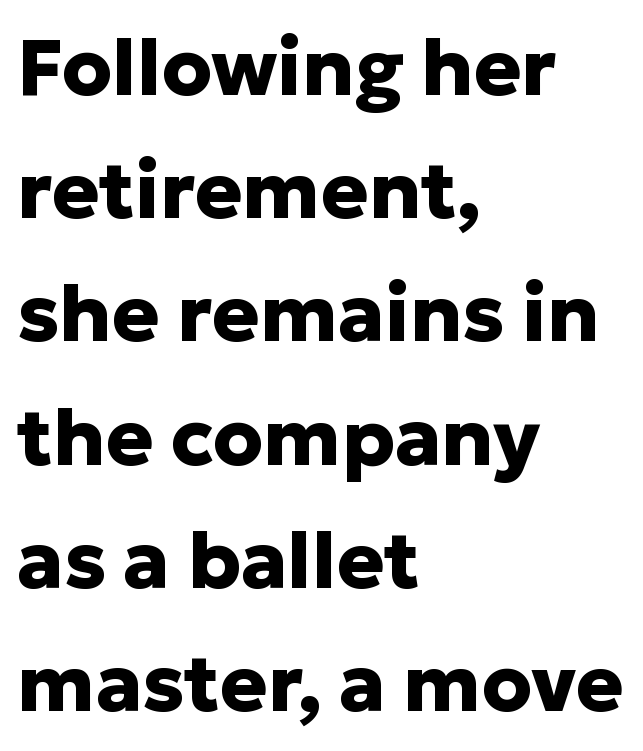
Q: Is the text bold? A: Yes.
Q: Is the text italic (slanted)? A: No, it is upright.
Q: Is the typeface a serif or a sans-serif typeface? A: Sans-serif.
Q: Is the text underlined? A: No.
Q: How is the paragraph aligned? A: Left-aligned.
Q: Is the spacing between letters normal or unusually wide? A: Normal.
Q: Is the spacing between lines tight, normal or loose? A: Normal.
Q: Width (condensed, normal, or wide)? A: Normal.
Q: Stroke contrast? A: Low.
Q: x-height? A: Medium.
Q: Monospaced? A: No.
